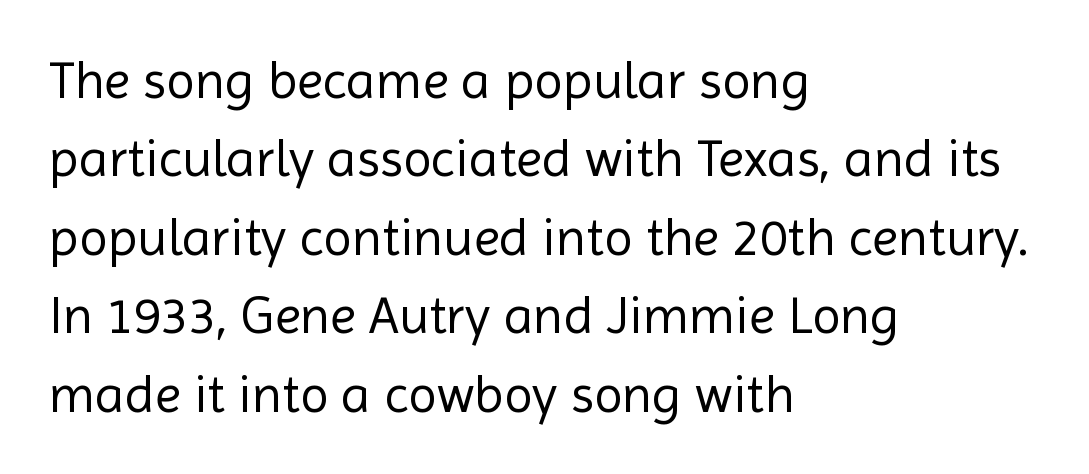
The image shows 53 px regular-weight sans-serif type, upright; set left-aligned, normal line spacing (1.48x), normal letter spacing, not underlined; a medium x-height.
